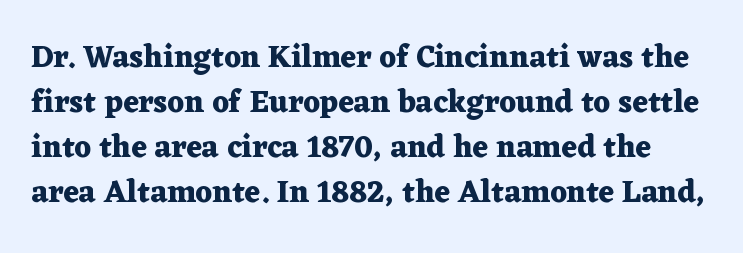
{"serif": "yes", "italic": "no", "bold": "yes", "weight": "heavy", "width": "wide", "stroke_contrast": "medium", "x_height": "medium", "monospaced": "no", "underline": "no", "line_spacing": "normal", "line_spacing_ratio": 1.45, "letter_spacing": "normal", "letter_spacing_em": 0.0, "glyph_px": 31}
